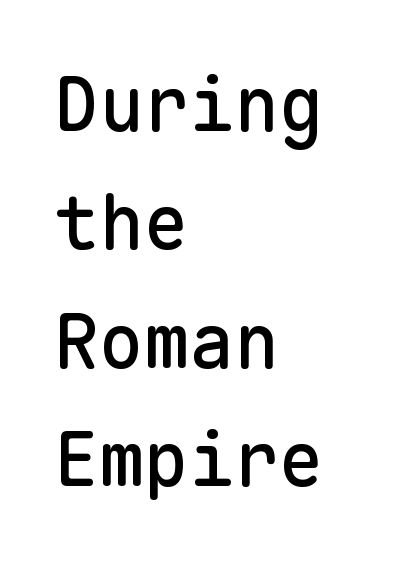
{"serif": "no", "italic": "no", "width": "normal", "stroke_contrast": "low", "x_height": "medium", "monospaced": "yes", "underline": "no", "align": "left", "line_spacing": "normal", "line_spacing_ratio": 1.58, "letter_spacing": "normal", "letter_spacing_em": 0.0, "glyph_px": 75}
